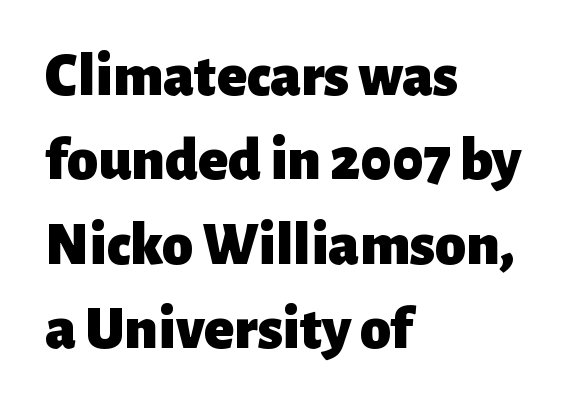
{"serif": "no", "italic": "no", "bold": "yes", "weight": "heavy", "width": "normal", "stroke_contrast": "low", "x_height": "medium", "monospaced": "no", "underline": "no", "align": "left", "line_spacing": "normal", "line_spacing_ratio": 1.36, "letter_spacing": "normal", "letter_spacing_em": 0.0, "glyph_px": 62}
